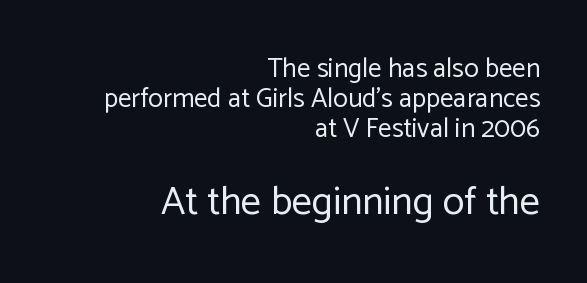
The image shows 40 px regular-weight sans-serif type, upright; set right-aligned, tight line spacing (1.12x), normal letter spacing, not underlined; the second (bottom) block is 1.48x larger; low stroke contrast and a medium x-height.
